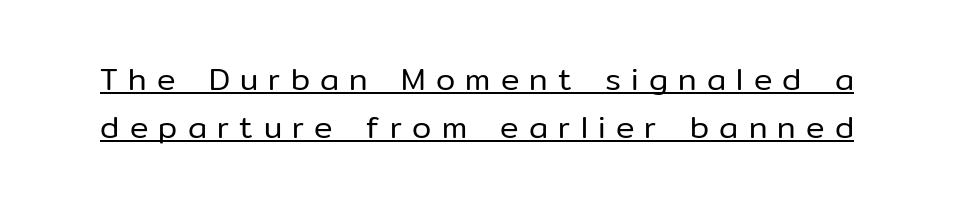
Q: Is the text bold? A: No.
Q: Is the text italic (slanted)? A: No, it is upright.
Q: Is the typeface a serif or a sans-serif typeface? A: Sans-serif.
Q: Is the text underlined? A: Yes.
Q: Is the spacing between letters normal or unusually wide? A: Unusually wide.
Q: Is the spacing between lines tight, normal or loose? A: Normal.
Q: Width (condensed, normal, or wide)? A: Normal.
Q: Stroke contrast? A: Low.
Q: x-height? A: Medium.
Q: Monospaced? A: No.
